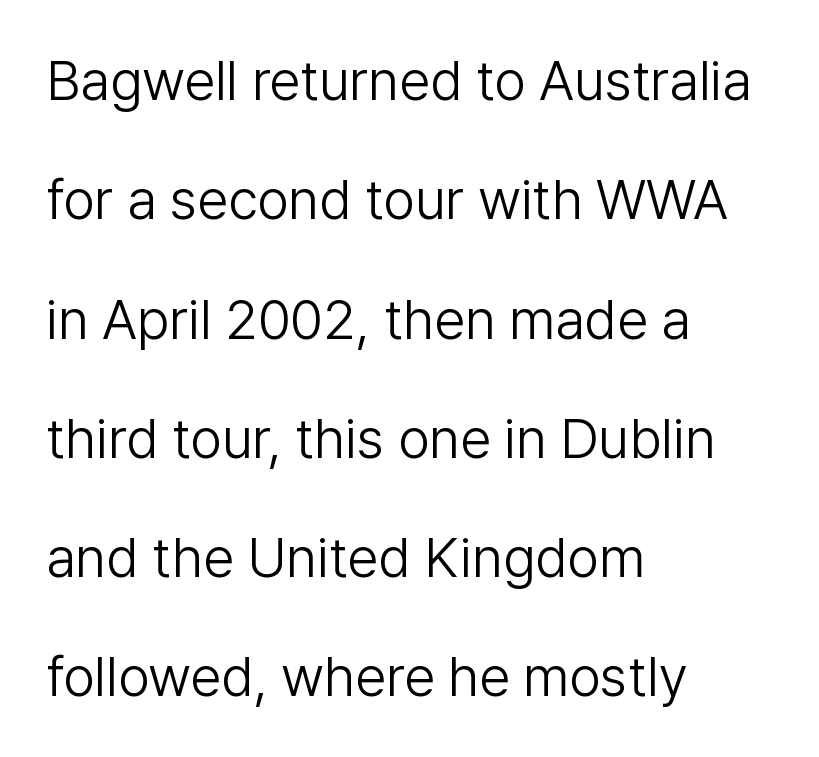
{"serif": "no", "italic": "no", "bold": "no", "weight": "light", "width": "normal", "stroke_contrast": "low", "x_height": "medium", "monospaced": "no", "underline": "no", "align": "left", "line_spacing": "loose", "line_spacing_ratio": 2.13, "letter_spacing": "normal", "letter_spacing_em": 0.0, "glyph_px": 56}
